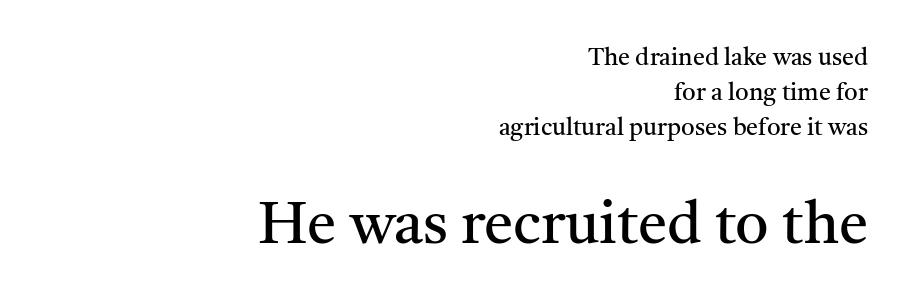
{"serif": "yes", "italic": "no", "bold": "no", "weight": "regular", "width": "normal", "stroke_contrast": "medium", "x_height": "medium", "monospaced": "no", "underline": "no", "align": "right", "line_spacing": "normal", "line_spacing_ratio": 1.46, "letter_spacing": "normal", "letter_spacing_em": 0.0, "larger_block": "second", "size_ratio": 2.46, "glyph_px": 59}
